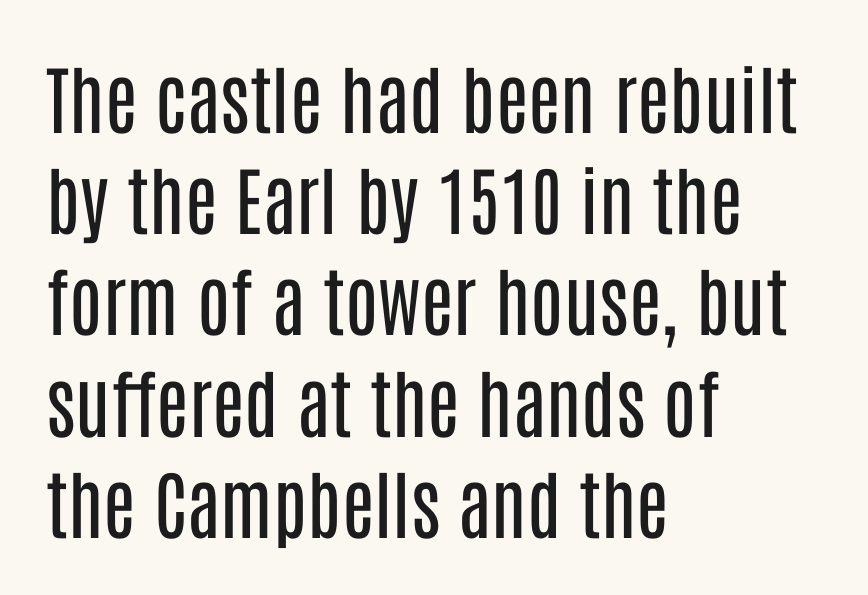
Q: Is the text bold? A: No.
Q: Is the text italic (slanted)? A: No, it is upright.
Q: Is the typeface a serif or a sans-serif typeface? A: Sans-serif.
Q: Is the text underlined? A: No.
Q: How is the paragraph aligned? A: Left-aligned.
Q: Is the spacing between letters normal or unusually wide? A: Normal.
Q: Is the spacing between lines tight, normal or loose? A: Normal.
Q: Width (condensed, normal, or wide)? A: Condensed.
Q: Stroke contrast? A: Low.
Q: x-height? A: Large.
Q: Monospaced? A: No.
